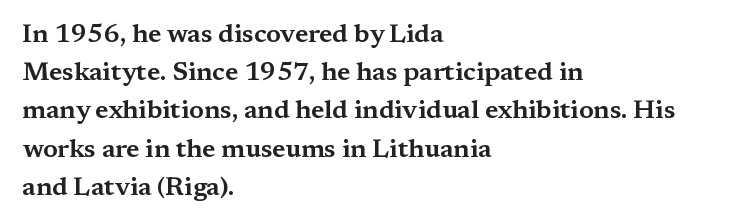
{"italic": "no", "underline": "no", "align": "left", "line_spacing": "normal", "line_spacing_ratio": 1.47, "letter_spacing": "normal", "letter_spacing_em": 0.0, "glyph_px": 26}
